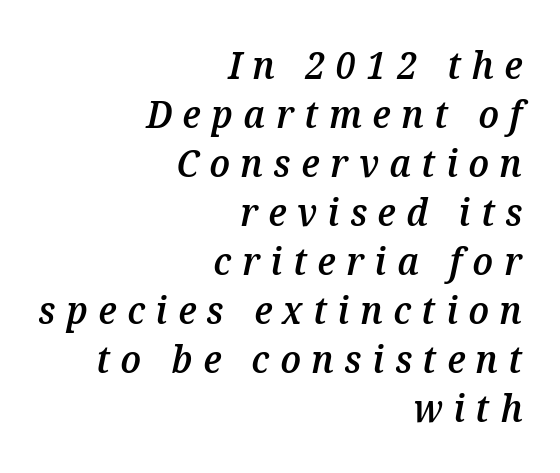
This block has exactly the height ordinary leading produces. A flush-right, rag-left setting is used for this passage. Characters are canted at an angle relative to the baseline's perpendicular. The face used here is a semibold: visibly heavier than regular, lighter than bold.
